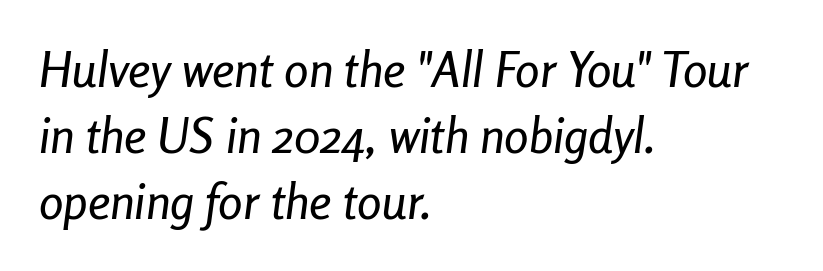
{"italic": "yes", "lean": "right", "slant_degrees": 8, "width": "condensed", "stroke_contrast": "low", "x_height": "medium", "monospaced": "no", "underline": "no", "align": "left", "line_spacing": "normal", "line_spacing_ratio": 1.35, "letter_spacing": "normal", "letter_spacing_em": 0.0, "glyph_px": 49}
